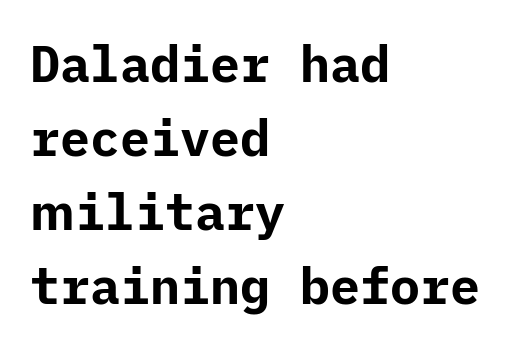
A typesetter would mark this as roman, not italic. This sample keeps an unexceptional amount of space between lines. Layout note: lines flush left. The string is rendered with underlining switched off. Words appear dense and cohesive because spacing is normal. Strokes here are thick enough to call this a true bold.
